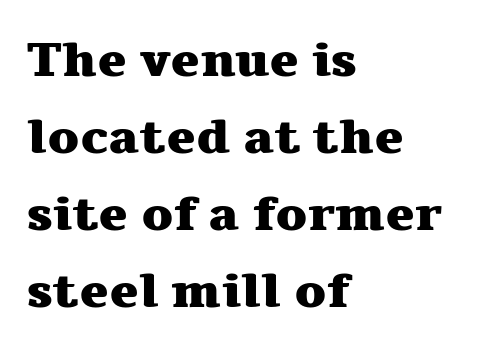
{"serif": "yes", "italic": "no", "bold": "yes", "weight": "heavy", "width": "wide", "stroke_contrast": "medium", "x_height": "medium", "monospaced": "no", "underline": "no", "align": "left", "line_spacing": "normal", "line_spacing_ratio": 1.57, "letter_spacing": "normal", "letter_spacing_em": 0.0, "glyph_px": 49}
